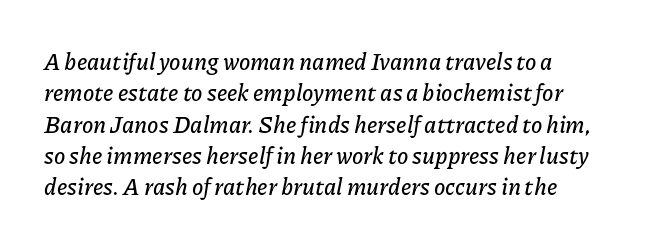
{"italic": "yes", "lean": "right", "slant_degrees": 11, "underline": "no", "line_spacing": "normal", "line_spacing_ratio": 1.36, "letter_spacing": "normal", "letter_spacing_em": 0.0, "glyph_px": 23}
